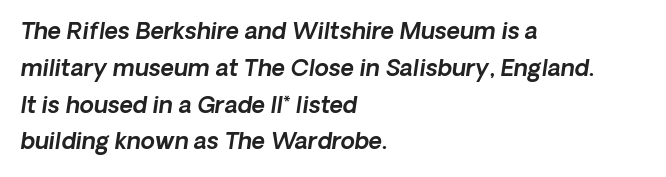
Q: Is the text italic (slanted)? A: Yes, it leans right by about 8 degrees.
Q: Is the text underlined? A: No.
Q: How is the paragraph aligned? A: Left-aligned.
Q: Is the spacing between letters normal or unusually wide? A: Normal.
Q: Is the spacing between lines tight, normal or loose? A: Normal.
